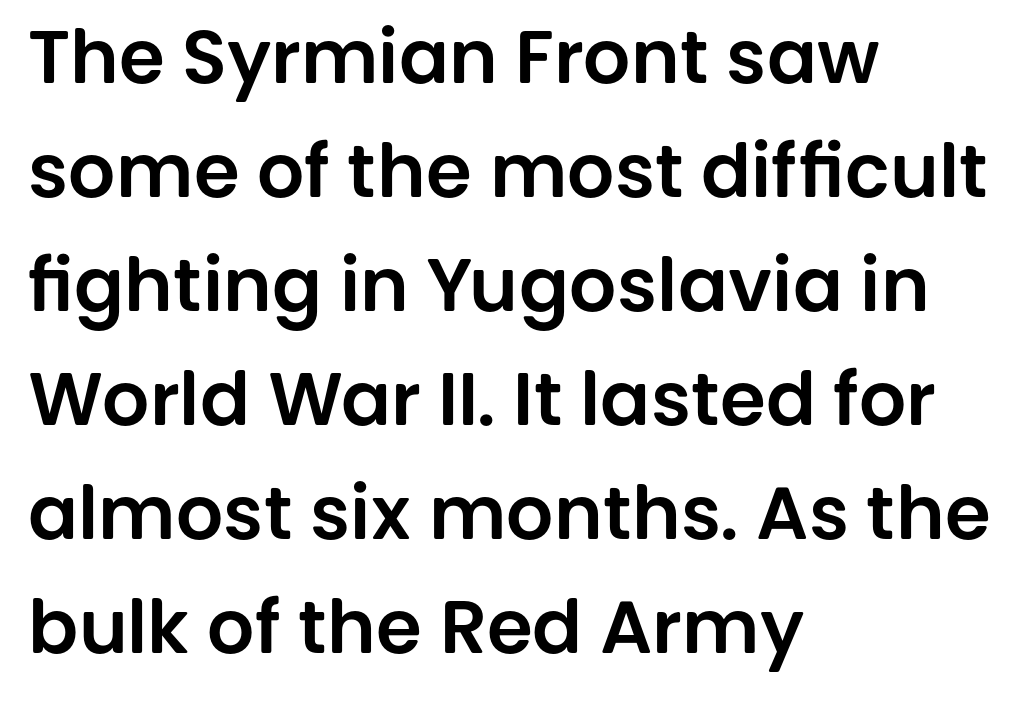
{"serif": "no", "italic": "no", "width": "normal", "stroke_contrast": "low", "x_height": "large", "monospaced": "no", "underline": "no", "align": "left", "line_spacing": "normal", "line_spacing_ratio": 1.54, "letter_spacing": "normal", "letter_spacing_em": 0.0, "glyph_px": 74}
